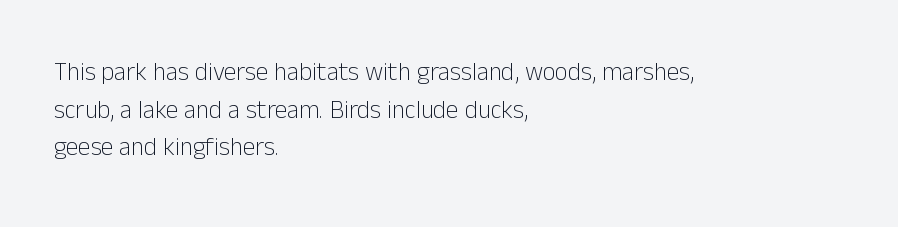
The image shows 25 px text type, upright; set left-aligned, normal line spacing (1.51x), normal letter spacing, not underlined.
